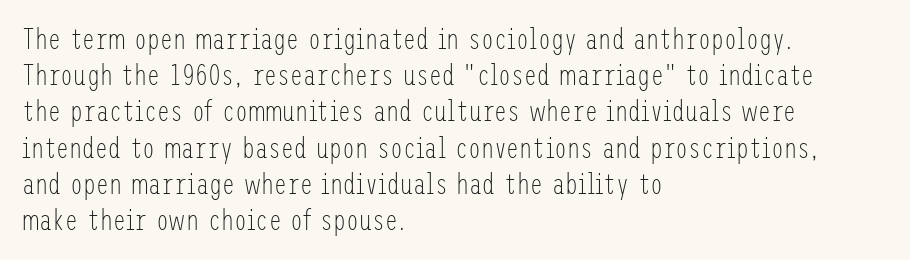
Q: Is the text bold? A: No.
Q: Is the text italic (slanted)? A: No, it is upright.
Q: Is the typeface a serif or a sans-serif typeface? A: Sans-serif.
Q: Is the text underlined? A: No.
Q: How is the paragraph aligned? A: Left-aligned.
Q: Is the spacing between letters normal or unusually wide? A: Normal.
Q: Is the spacing between lines tight, normal or loose? A: Normal.
Q: Width (condensed, normal, or wide)? A: Condensed.
Q: Stroke contrast? A: Low.
Q: x-height? A: Medium.
